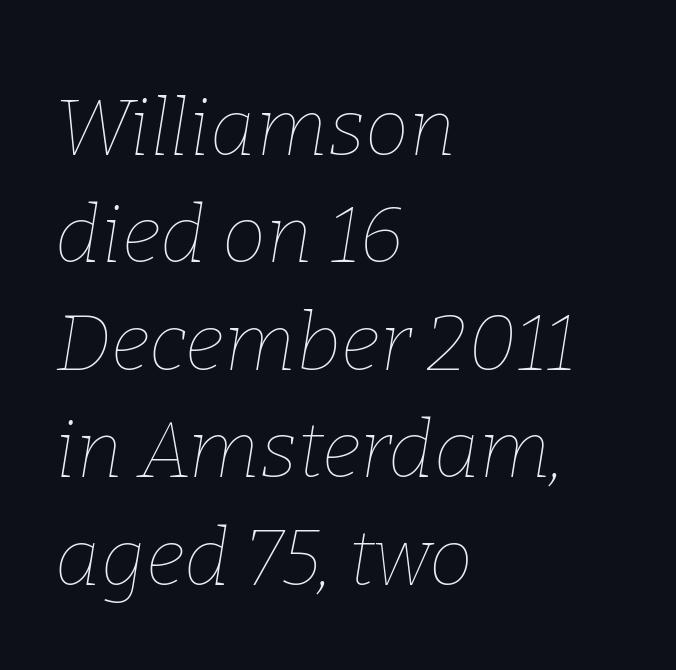
{"italic": "yes", "lean": "right", "slant_degrees": 9, "bold": "no", "weight": "thin", "width": "normal", "stroke_contrast": "low", "x_height": "medium", "monospaced": "no", "underline": "no", "align": "left", "line_spacing": "normal", "line_spacing_ratio": 1.36, "letter_spacing": "normal", "letter_spacing_em": 0.0, "glyph_px": 79}
